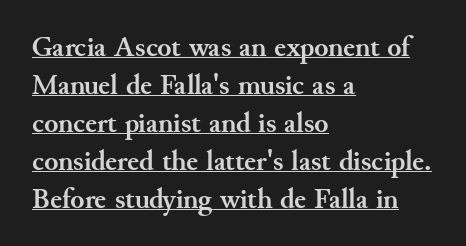
The image shows 29 px semibold serif type, upright; set left-aligned, normal line spacing (1.31x), normal letter spacing, underlined; medium stroke contrast and a small x-height.
